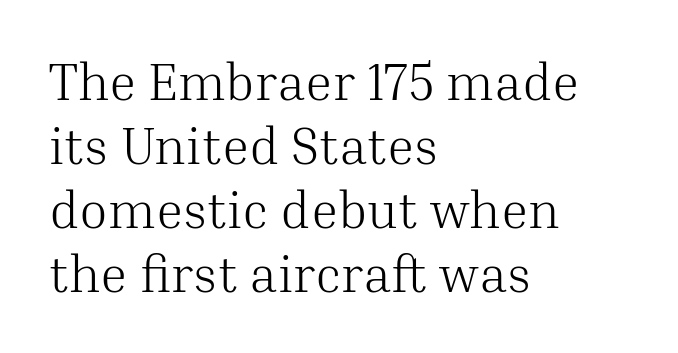
Letters have the restrained weight of plain body copy at most. Just letters on the line, the space beneath them empty. The horizontal fit of the characters is conventional and even. The characters display serif detailing at their extremities. A typesetter would call this proportional, since set widths differ per character. Every row of glyphs begins at an identical x-position on the left.
